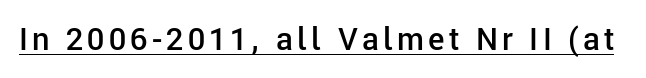
The image shows 31 px semibold sans-serif type, upright; set underlined; low stroke contrast and a medium x-height.
